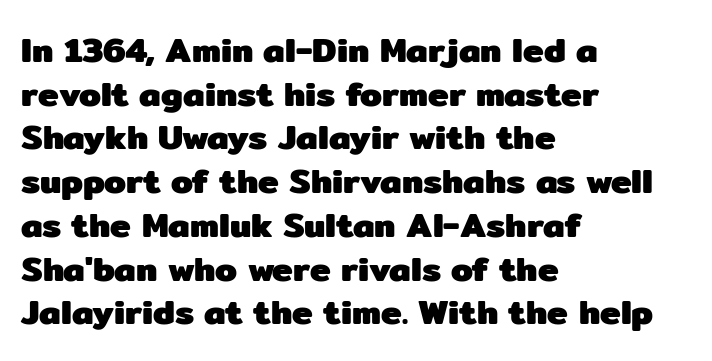
The image shows 35 px heavy sans-serif type, upright; set left-aligned, normal line spacing (1.25x), normal letter spacing, not underlined; low stroke contrast and a medium x-height.
